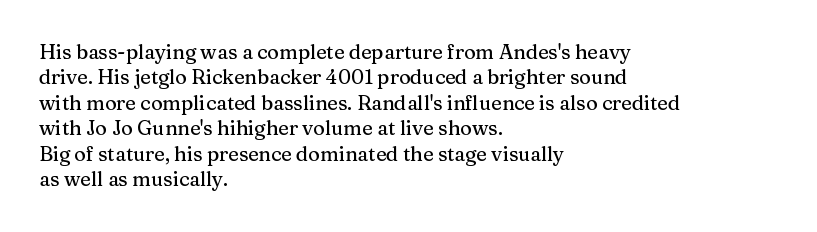
The image shows 20 px text type, upright; set left-aligned, normal line spacing (1.27x), normal letter spacing, not underlined.
